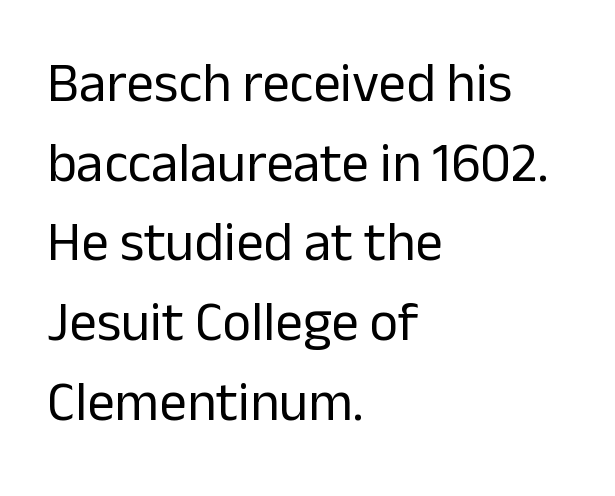
The passage shown has conventional tracking throughout. Check where the strokes stop: nothing finishes them off — pure sans. Weight: not bold — regular or lighter. Horizontally, the lines are justified to the leading edge only. This sample has the flowing, uneven cadence of proportional lettering. Italic? Not at all — the glyphs are vertical.
